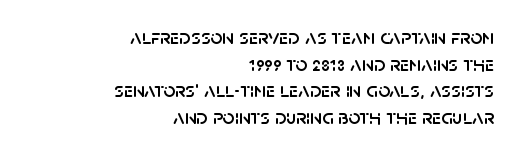
Q: Is the text italic (slanted)? A: No, it is upright.
Q: Is the text underlined? A: No.
Q: How is the paragraph aligned? A: Right-aligned.
Q: Is the spacing between letters normal or unusually wide? A: Normal.
Q: Is the spacing between lines tight, normal or loose? A: Normal.
